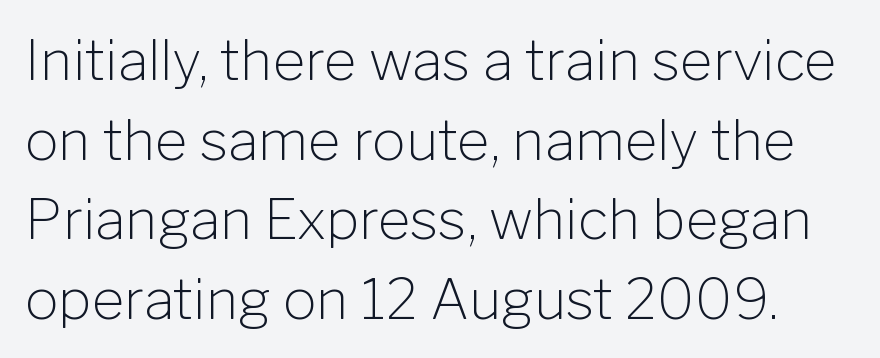
Q: Is the text bold? A: No.
Q: Is the text italic (slanted)? A: No, it is upright.
Q: Is the typeface a serif or a sans-serif typeface? A: Sans-serif.
Q: Is the text underlined? A: No.
Q: Is the spacing between letters normal or unusually wide? A: Normal.
Q: Is the spacing between lines tight, normal or loose? A: Normal.
Q: Width (condensed, normal, or wide)? A: Normal.
Q: Stroke contrast? A: Low.
Q: x-height? A: Medium.
Q: Monospaced? A: No.
